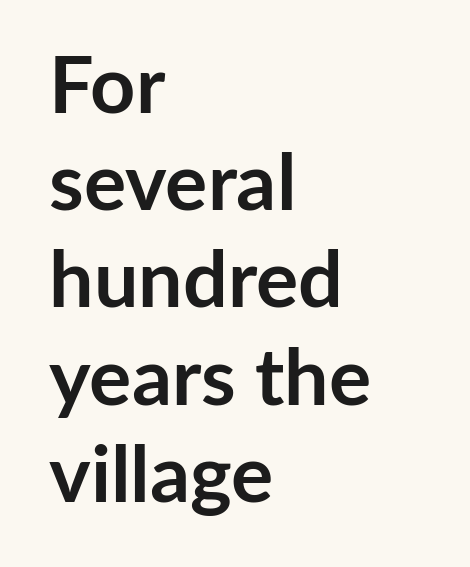
The image shows 79 px semibold sans-serif type, upright; set left-aligned, line spacing 1.23x, normal letter spacing, not underlined; low stroke contrast and a medium x-height.
